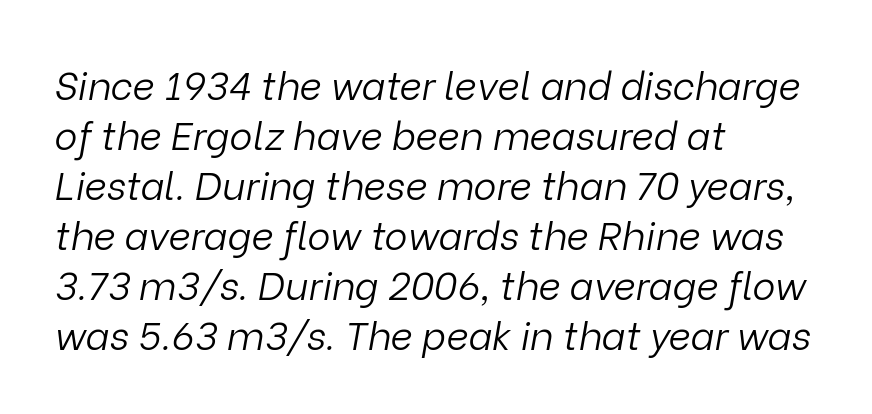
The image shows 39 px light type, italic (leaning right); set left-aligned, normal line spacing (1.28x), normal letter spacing, not underlined; low stroke contrast and a medium x-height.
